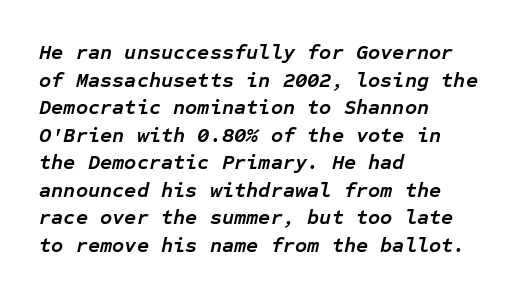
Anything drawn beneath the words? Only blank space. Would a proofreader flag this as italicized? Yes. The horizontal fit of the characters is conventional and even. Each new line begins a customary step beneath the previous one. Emphasis by weight is at full strength: bold.
